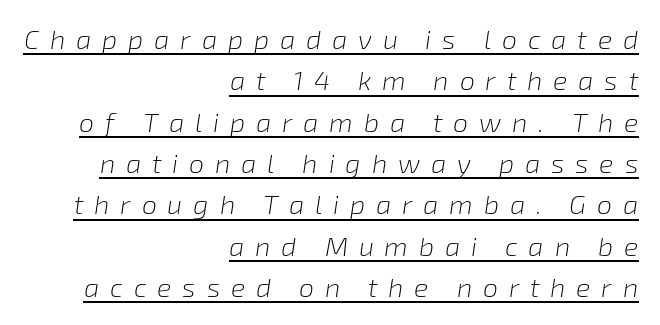
Substantial extra tracking has been applied to these lines. A typesetter would mark this as italic. Weight class: somewhere from thin through regular. Casual observation: everything's shoved over to the right. In terms of leading, this rendering sits right in the middle.
